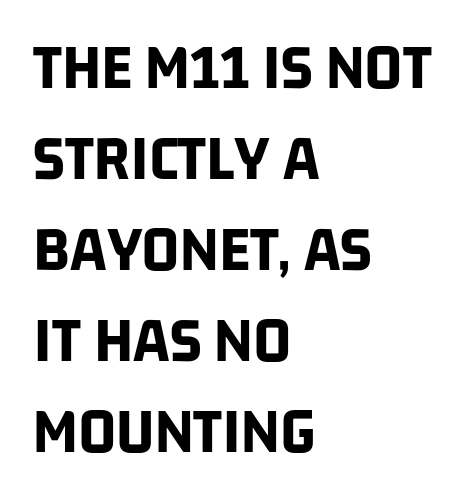
The image shows 66 px bold, condensed sans-serif type; set left-aligned, normal line spacing (1.38x), normal letter spacing, not underlined; low stroke contrast and a large x-height.
